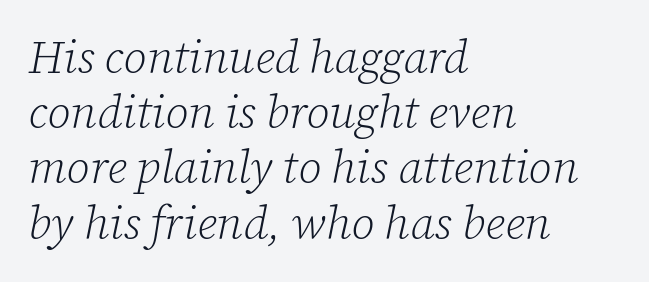
Q: Is the text bold? A: No.
Q: Is the text italic (slanted)? A: Yes, it leans right by about 12 degrees.
Q: Is the typeface a serif or a sans-serif typeface? A: Serif.
Q: Is the text underlined? A: No.
Q: How is the paragraph aligned? A: Left-aligned.
Q: Is the spacing between letters normal or unusually wide? A: Normal.
Q: Width (condensed, normal, or wide)? A: Normal.
Q: Stroke contrast? A: Low.
Q: x-height? A: Medium.
Q: Monospaced? A: No.
